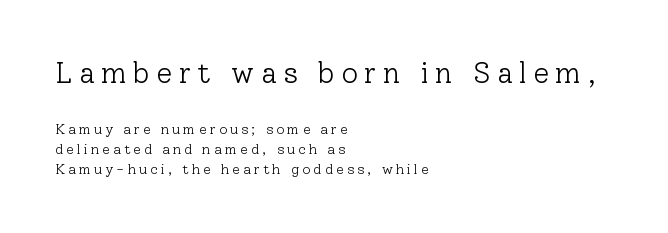
{"serif": "yes", "italic": "no", "bold": "no", "weight": "light", "width": "normal", "stroke_contrast": "low", "x_height": "medium", "monospaced": "no", "underline": "no", "align": "left", "line_spacing": "normal", "line_spacing_ratio": 1.43, "letter_spacing": "wide", "letter_spacing_em": 0.22, "larger_block": "first", "size_ratio": 2.07, "glyph_px": 29}
